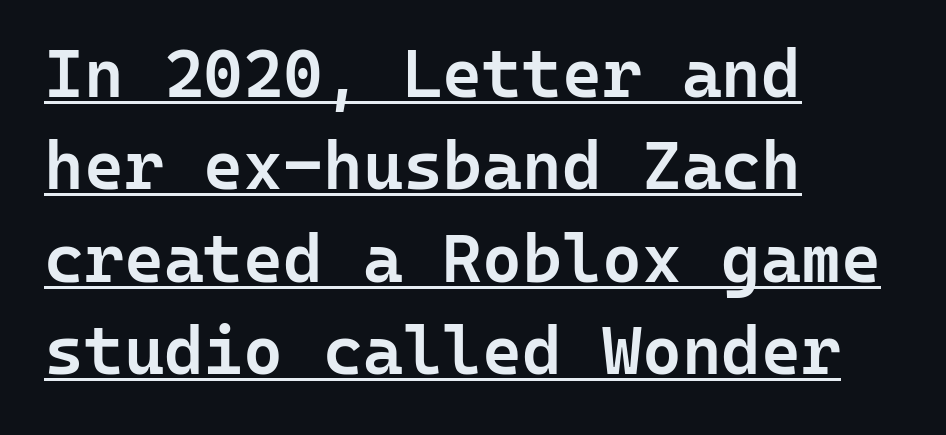
Here the glyphs are tracked normally, forming tight word shapes. Do the characters align in a grid? Yes, the font is monospaced. A roman cut, with each character standing at attention. Weight: semibold (demi).
